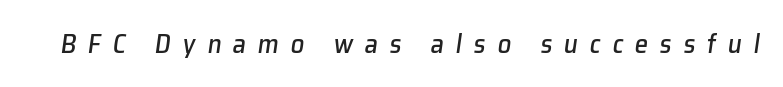
The image shows 27 px text type, italic (leaning right); set unusually wide letter spacing (+0.43 em), not underlined.
